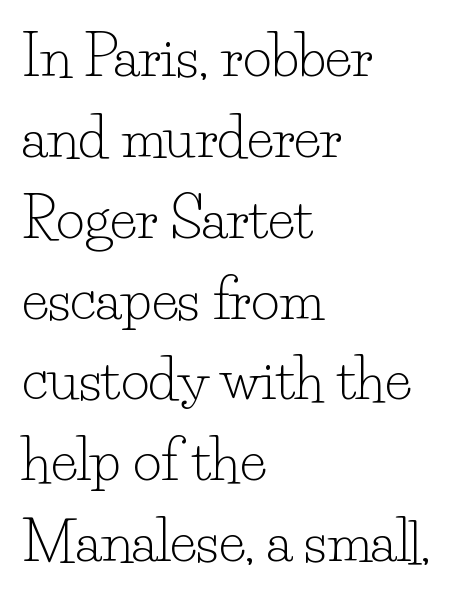
The image shows 55 px light serif type, upright; set left-aligned, normal line spacing (1.47x), normal letter spacing, not underlined; low stroke contrast and a small x-height.
